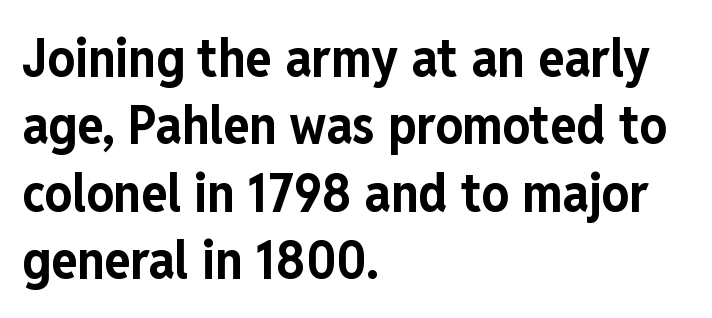
{"serif": "no", "italic": "no", "bold": "yes", "weight": "bold", "width": "condensed", "stroke_contrast": "low", "x_height": "medium", "monospaced": "no", "underline": "no", "align": "left", "line_spacing": "normal", "line_spacing_ratio": 1.25, "letter_spacing": "normal", "letter_spacing_em": 0.0, "glyph_px": 54}
